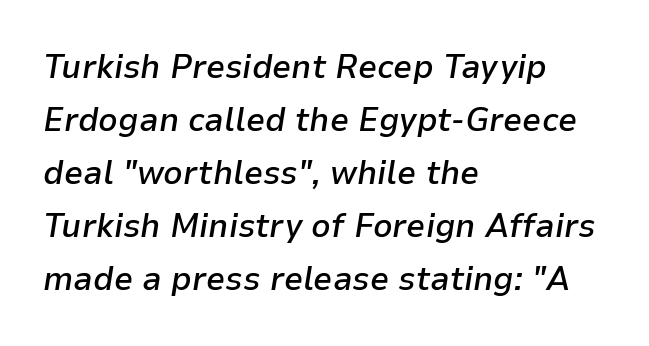
Q: Is the text bold? A: Semi-bold.
Q: Is the text italic (slanted)? A: Yes, it leans right by about 9 degrees.
Q: Is the text underlined? A: No.
Q: How is the paragraph aligned? A: Left-aligned.
Q: Is the spacing between letters normal or unusually wide? A: Normal.
Q: Is the spacing between lines tight, normal or loose? A: Normal.
Q: Width (condensed, normal, or wide)? A: Normal.
Q: Stroke contrast? A: Low.
Q: x-height? A: Medium.
Q: Monospaced? A: No.
